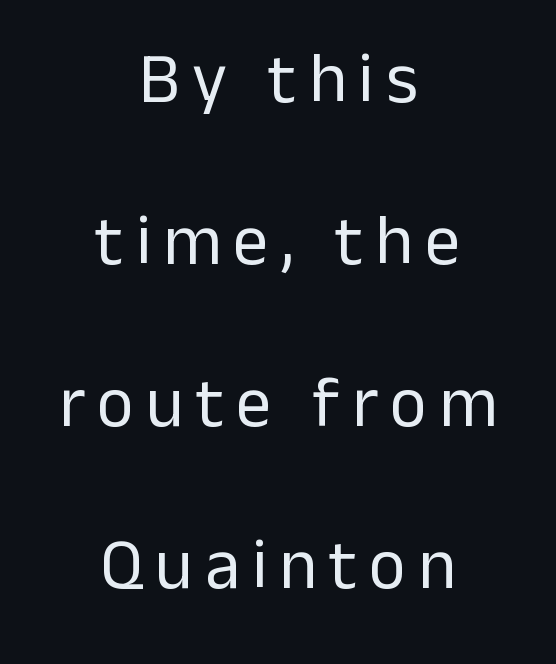
The image shows 71 px regular-weight sans-serif type, upright; set centered, loose line spacing (2.28x), not underlined; low stroke contrast and a medium x-height.
